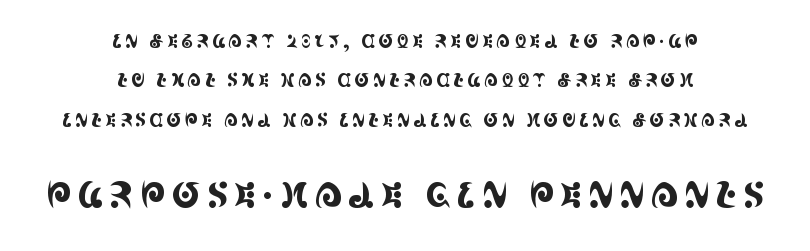
The image shows 35 px condensed serif type, upright; set centered, loose line spacing (2.19x), not underlined; the second (bottom) block is 1.94x larger; a large x-height.
